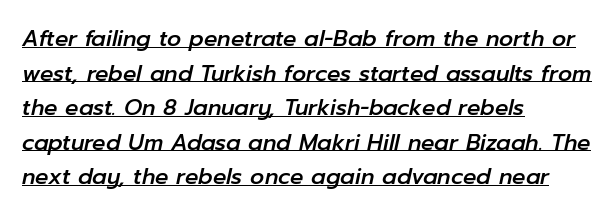
{"italic": "yes", "lean": "right", "slant_degrees": 12, "underline": "yes", "align": "left", "line_spacing": "normal", "line_spacing_ratio": 1.57, "letter_spacing": "normal", "letter_spacing_em": 0.0, "glyph_px": 22}
